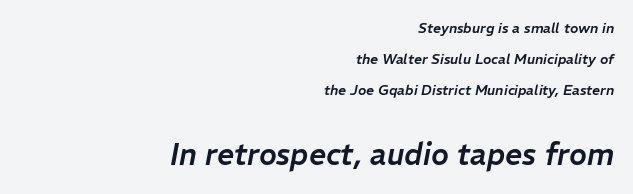
Q: Is the text italic (slanted)? A: Yes, it leans right by about 11 degrees.
Q: Is the text underlined? A: No.
Q: How is the paragraph aligned? A: Right-aligned.
Q: Is the spacing between letters normal or unusually wide? A: Normal.
Q: Is the spacing between lines tight, normal or loose? A: Loose.
Q: Which block of text is set in a larger size, the first (top) or the second (bottom)? A: The second (bottom) one.
Q: Width (condensed, normal, or wide)? A: Normal.
Q: Stroke contrast? A: Low.
Q: x-height? A: Medium.
Q: Monospaced? A: No.
